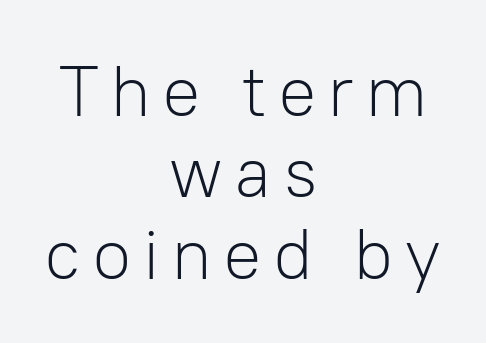
The image shows 72 px light sans-serif type, upright; set centered, tight line spacing (1.13x), not underlined; low stroke contrast and a medium x-height.
